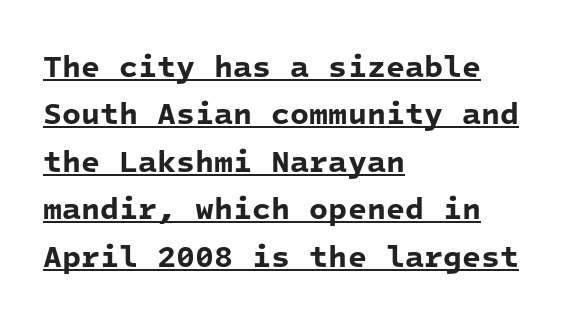
Q: Is the text bold? A: Yes.
Q: Is the typeface a serif or a sans-serif typeface? A: Sans-serif.
Q: Is the text underlined? A: Yes.
Q: How is the paragraph aligned? A: Left-aligned.
Q: Is the spacing between letters normal or unusually wide? A: Normal.
Q: Is the spacing between lines tight, normal or loose? A: Normal.
Q: Width (condensed, normal, or wide)? A: Normal.
Q: Stroke contrast? A: Low.
Q: x-height? A: Medium.
Q: Monospaced? A: Yes.
